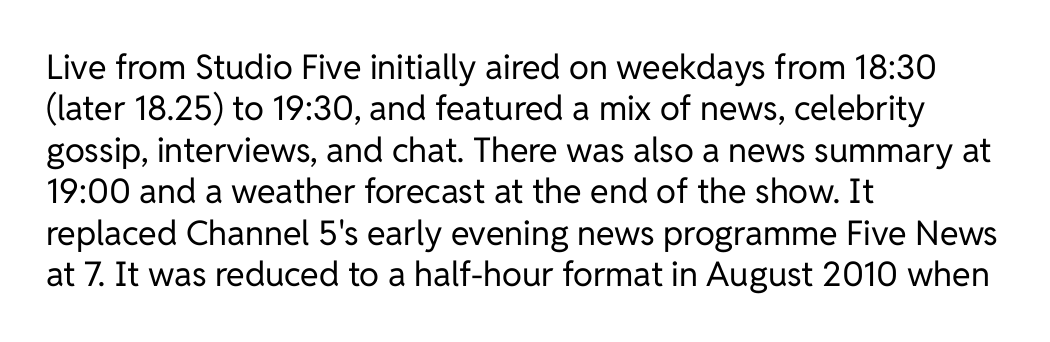
Heaviness? Minimal to ordinary, like unemphasized prose. Grotesque or geometric, the face here clearly has no serifs. Is there any slant? The stems are plumb. The glyphs are unaccompanied by any horizontal stroke below them. A typesetter would call this zero additional tracking.
